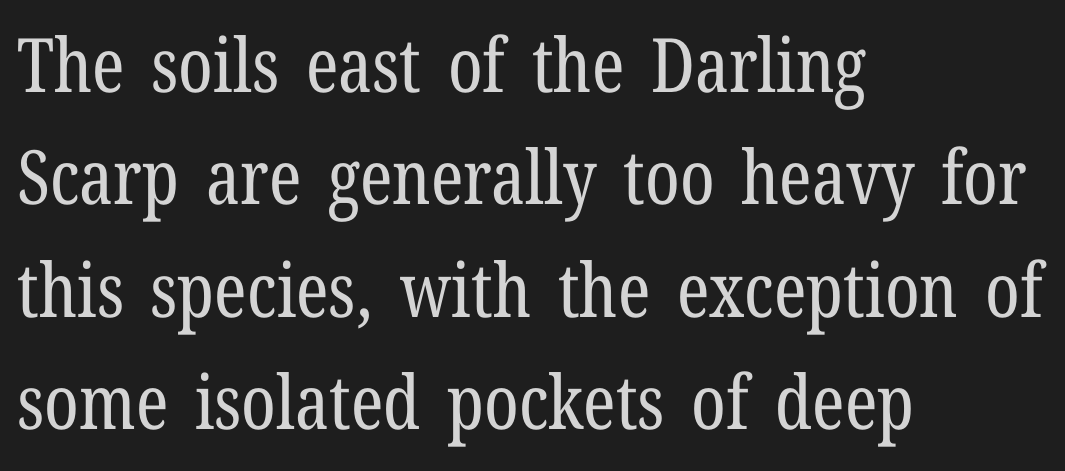
The leading is moderate, giving the passage an even texture. One-word summary of the alignment: left. Character widths vary here, with narrow letters taking less room than wide ones. This rendering leaves character spacing at its baseline value. Posture: straight, roman, zero tilt. Lines of text with bare space underneath.
